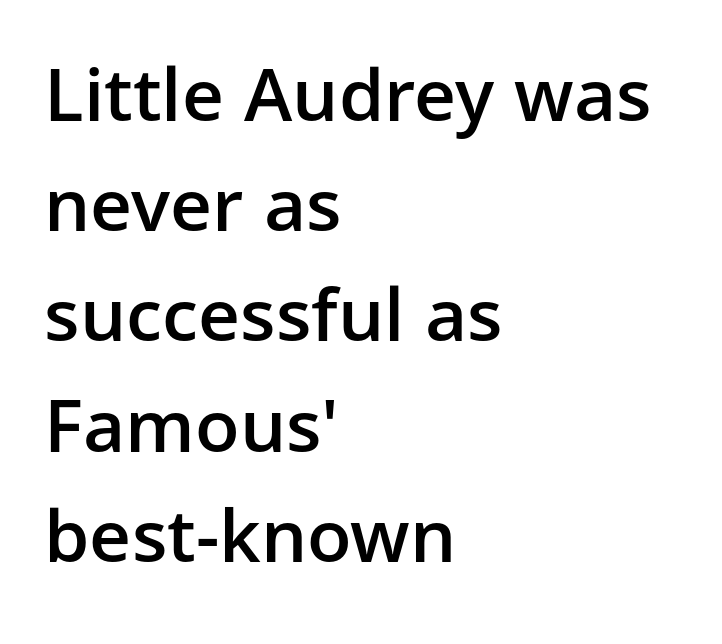
The image shows 73 px semibold sans-serif type, upright; set left-aligned, normal line spacing (1.51x), normal letter spacing, not underlined; low stroke contrast and a medium x-height.
